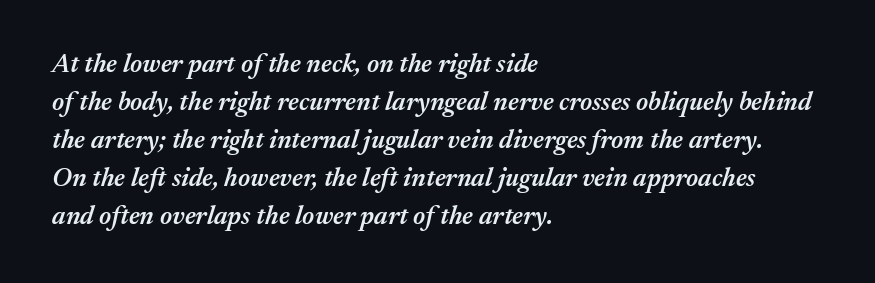
The image shows 26 px text type, italic (leaning right); set left-aligned, normal line spacing (1.46x), normal letter spacing, not underlined.
